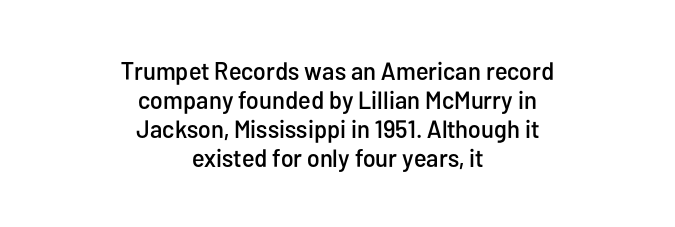
Just letters on the line, the space beneath them empty. Horizontal alignment here is central, giving a formal, balanced look. Short note: letters normally spaced. Posture: straight, roman, zero tilt.
